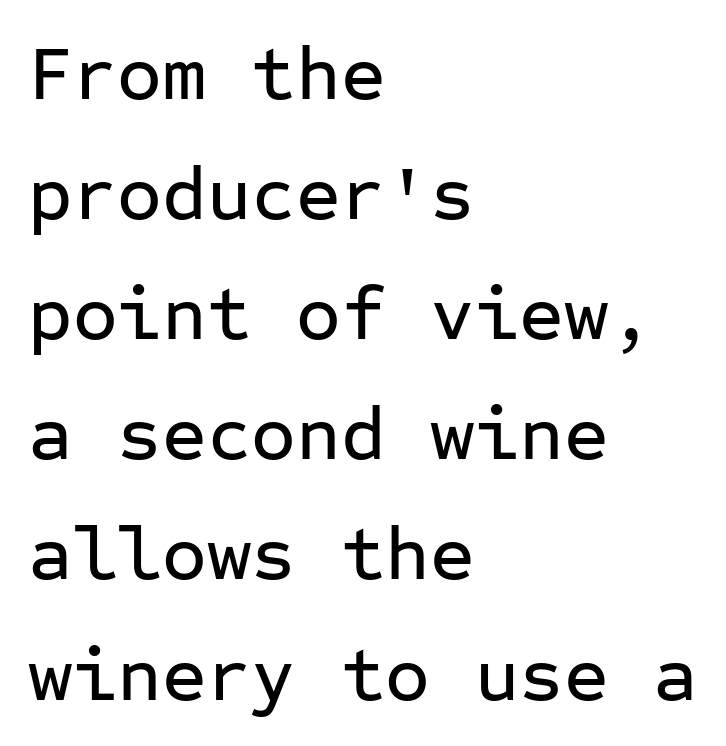
The image shows 77 px sans-serif type, upright, monospaced; set left-aligned, normal line spacing (1.56x), normal letter spacing, not underlined; low stroke contrast and a medium x-height.
